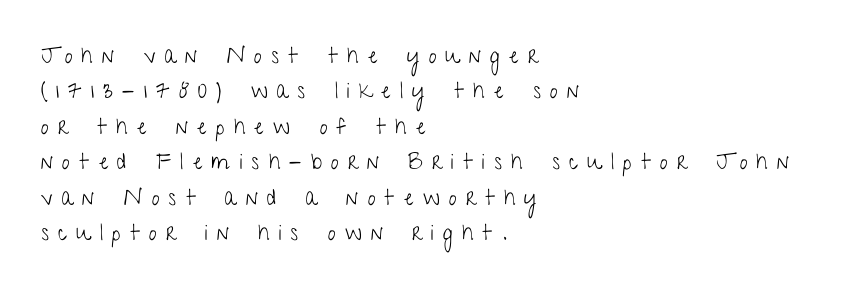
Q: Is the text bold? A: No.
Q: Is the text italic (slanted)? A: No, it is upright.
Q: Is the text underlined? A: No.
Q: How is the paragraph aligned? A: Left-aligned.
Q: Is the spacing between letters normal or unusually wide? A: Unusually wide.
Q: Is the spacing between lines tight, normal or loose? A: Normal.
